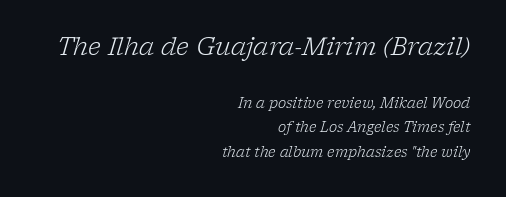
Q: Is the text bold? A: No.
Q: Is the text italic (slanted)? A: Yes, it leans right by about 17 degrees.
Q: Is the text underlined? A: No.
Q: How is the paragraph aligned? A: Right-aligned.
Q: Is the spacing between letters normal or unusually wide? A: Normal.
Q: Which block of text is set in a larger size, the first (top) or the second (bottom)? A: The first (top) one.
